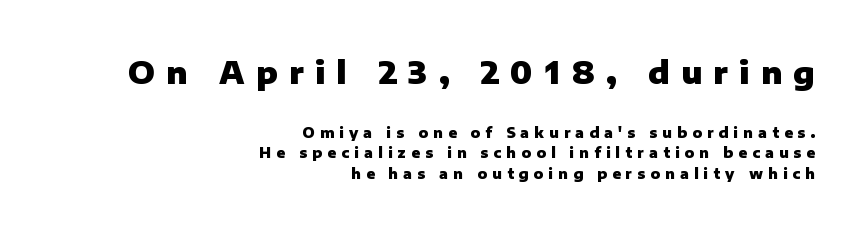
Q: Is the text bold? A: Yes.
Q: Is the text italic (slanted)? A: No, it is upright.
Q: Is the typeface a serif or a sans-serif typeface? A: Sans-serif.
Q: Is the text underlined? A: No.
Q: How is the paragraph aligned? A: Right-aligned.
Q: Is the spacing between letters normal or unusually wide? A: Unusually wide.
Q: Is the spacing between lines tight, normal or loose? A: Normal.
Q: Which block of text is set in a larger size, the first (top) or the second (bottom)? A: The first (top) one.
Q: Width (condensed, normal, or wide)? A: Normal.
Q: Stroke contrast? A: Low.
Q: x-height? A: Medium.
Q: Monospaced? A: No.
